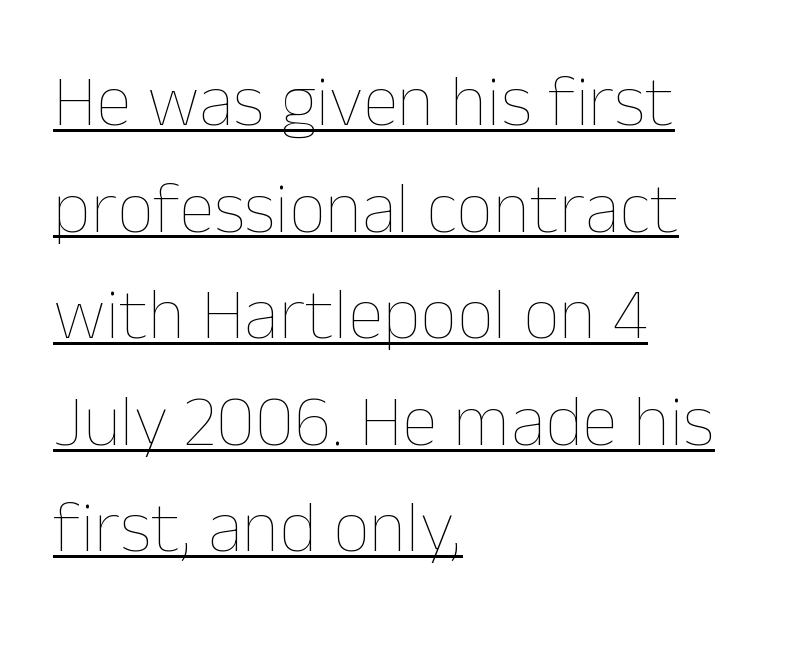
The paragraph has a hard left edge and a soft right edge. Weight: in the light-to-regular range. Every word sits above its own underline. This sample has the flowing, uneven cadence of proportional lettering. Italic? Not at all — the glyphs are vertical.
